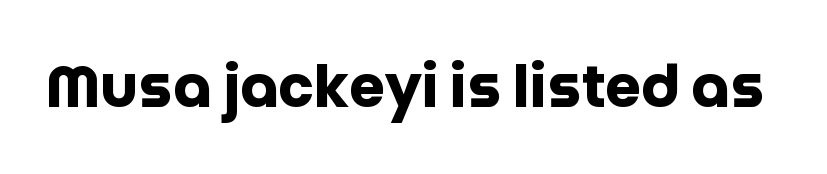
What weight is shown? A full bold with thick strokes. Nope, not italic — everything's standing straight. The tracking reads as untouched default to a designer's eye. The rendering uses natural spacing where letterforms have individual widths. The type family on display is of the sans-serif kind.
